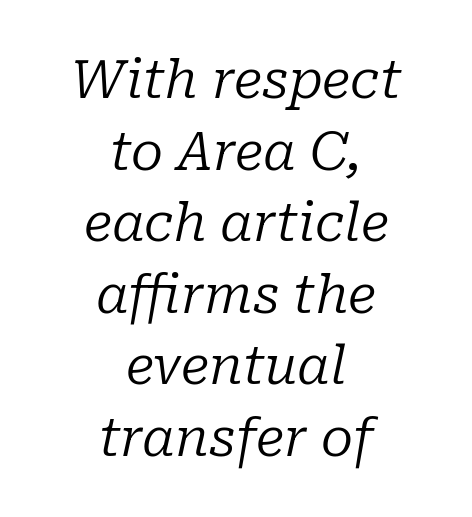
{"serif": "yes", "italic": "yes", "lean": "right", "slant_degrees": 10, "bold": "no", "weight": "regular", "width": "normal", "stroke_contrast": "low", "x_height": "medium", "monospaced": "no", "underline": "no", "align": "center", "line_spacing": "normal", "line_spacing_ratio": 1.35, "letter_spacing": "normal", "letter_spacing_em": 0.0, "glyph_px": 53}
